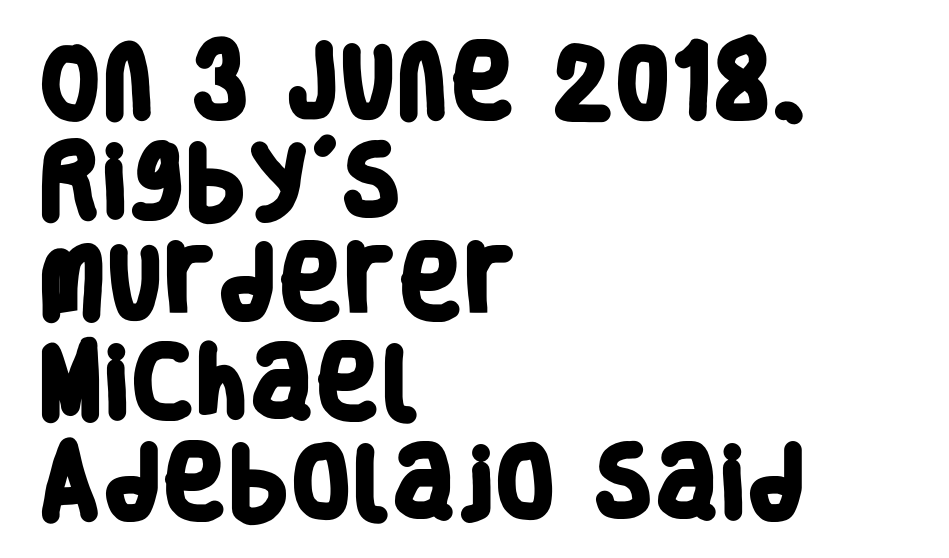
{"serif": "no", "bold": "yes", "weight": "heavy", "width": "condensed", "stroke_contrast": "low", "x_height": "large", "monospaced": "no", "underline": "no", "align": "left", "line_spacing": "normal", "line_spacing_ratio": 1.27, "letter_spacing": "normal", "letter_spacing_em": 0.0, "glyph_px": 79}
